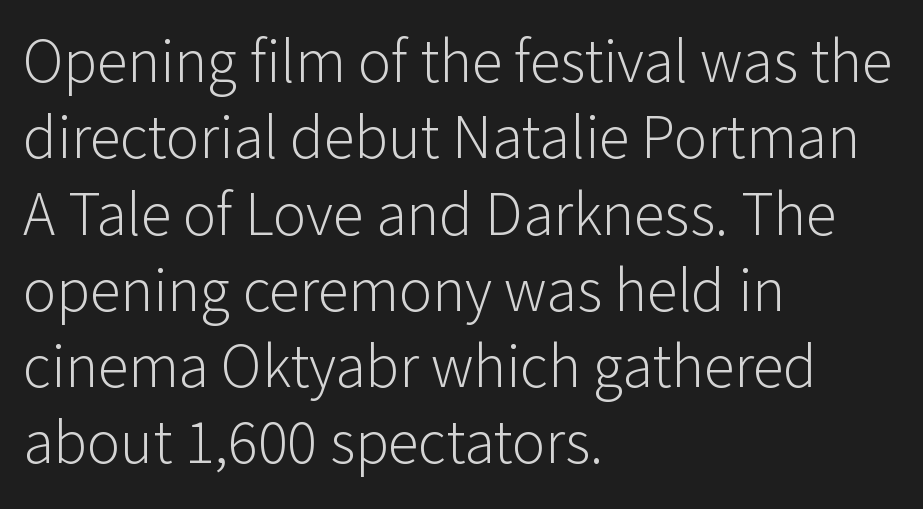
The image shows 62 px light sans-serif type, upright; set left-aligned, line spacing 1.23x, normal letter spacing, not underlined; low stroke contrast and a medium x-height.
